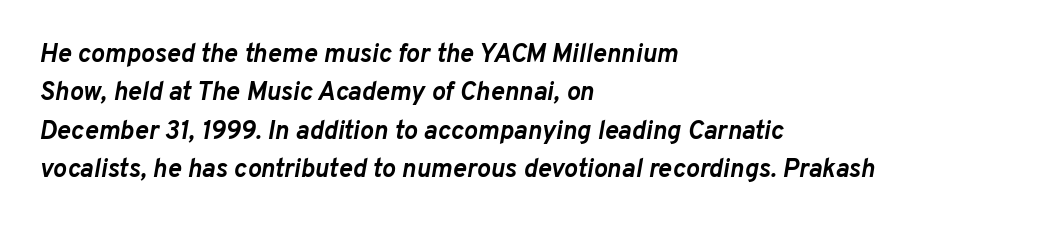
Q: Is the text bold? A: Yes.
Q: Is the text italic (slanted)? A: Yes, it leans right by about 10 degrees.
Q: Is the text underlined? A: No.
Q: How is the paragraph aligned? A: Left-aligned.
Q: Is the spacing between letters normal or unusually wide? A: Normal.
Q: Is the spacing between lines tight, normal or loose? A: Normal.
